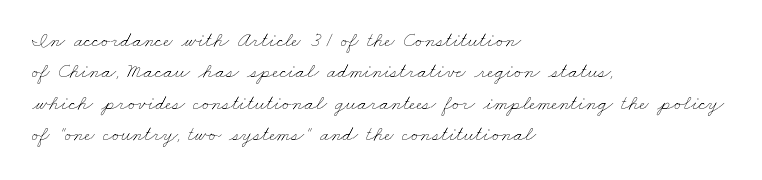
Q: Is the text bold? A: No.
Q: Is the text underlined? A: No.
Q: How is the paragraph aligned? A: Left-aligned.
Q: Is the spacing between letters normal or unusually wide? A: Normal.
Q: Is the spacing between lines tight, normal or loose? A: Normal.
